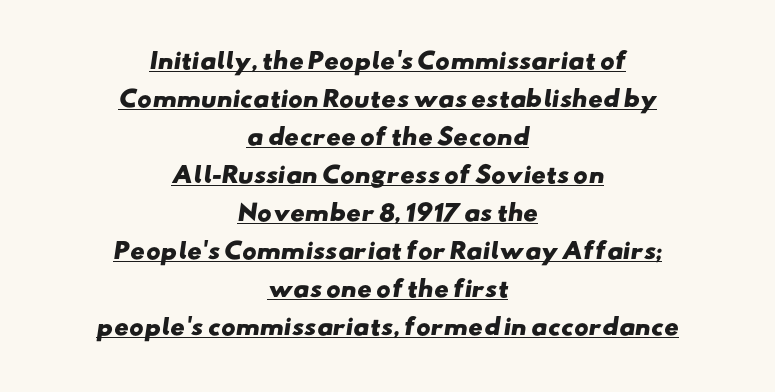
These lines carry a lot of weight — the face is fully bold. A typesetter would call this zero additional tracking. Notice how the passage keeps no hard edge, just a central spine. The specimen includes a rule beneath the text block's lines.
